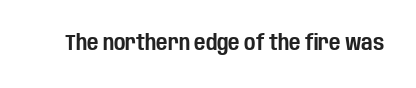
Tall strokes in this sample are plumb rather than angled. Short note: letters normally spaced. Lines of text with bare space underneath.
